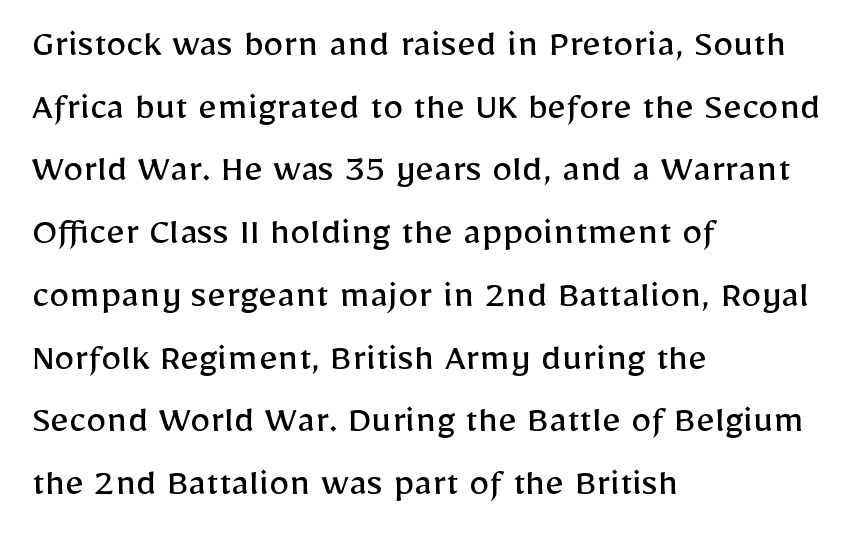
Q: Is the text bold? A: No.
Q: Is the text italic (slanted)? A: No, it is upright.
Q: Is the typeface a serif or a sans-serif typeface? A: Sans-serif.
Q: Is the text underlined? A: No.
Q: How is the paragraph aligned? A: Left-aligned.
Q: Is the spacing between letters normal or unusually wide? A: Normal.
Q: Is the spacing between lines tight, normal or loose? A: Normal.
Q: Width (condensed, normal, or wide)? A: Normal.
Q: Stroke contrast? A: Low.
Q: x-height? A: Medium.
Q: Monospaced? A: No.
